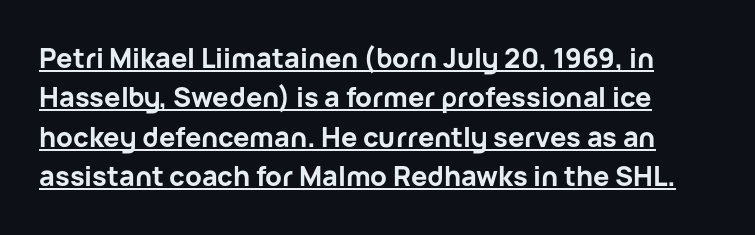
{"italic": "no", "bold": "yes", "underline": "yes", "line_spacing": "normal", "line_spacing_ratio": 1.46, "letter_spacing": "normal", "letter_spacing_em": 0.0, "glyph_px": 27}
